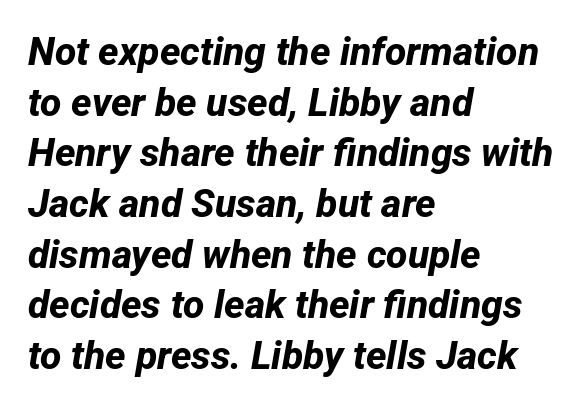
Q: Is the text bold? A: Yes.
Q: Is the typeface a serif or a sans-serif typeface? A: Sans-serif.
Q: Is the text underlined? A: No.
Q: How is the paragraph aligned? A: Left-aligned.
Q: Is the spacing between letters normal or unusually wide? A: Normal.
Q: Is the spacing between lines tight, normal or loose? A: Normal.
Q: Width (condensed, normal, or wide)? A: Normal.
Q: Stroke contrast? A: Low.
Q: x-height? A: Medium.
Q: Monospaced? A: No.
